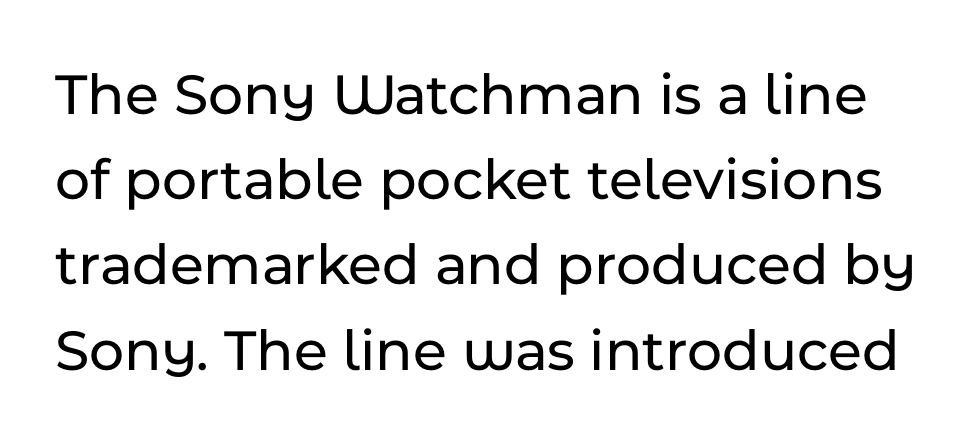
The image shows 60 px sans-serif type, upright; set normal line spacing (1.42x), normal letter spacing, not underlined; low stroke contrast and a medium x-height.
